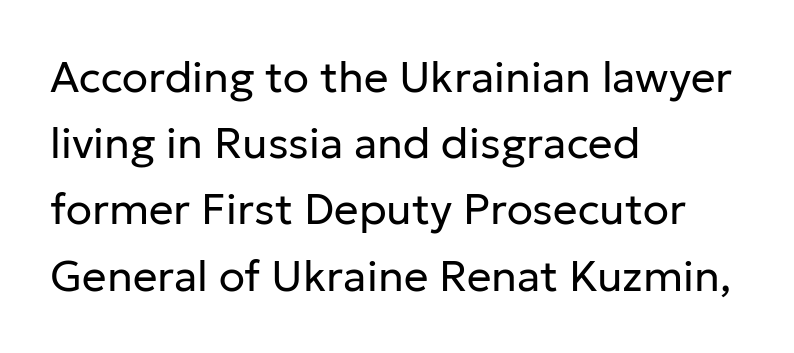
Q: Is the text bold? A: No.
Q: Is the text italic (slanted)? A: No, it is upright.
Q: Is the typeface a serif or a sans-serif typeface? A: Sans-serif.
Q: Is the text underlined? A: No.
Q: How is the paragraph aligned? A: Left-aligned.
Q: Is the spacing between letters normal or unusually wide? A: Normal.
Q: Is the spacing between lines tight, normal or loose? A: Normal.
Q: Width (condensed, normal, or wide)? A: Normal.
Q: Stroke contrast? A: Low.
Q: x-height? A: Medium.
Q: Monospaced? A: No.
